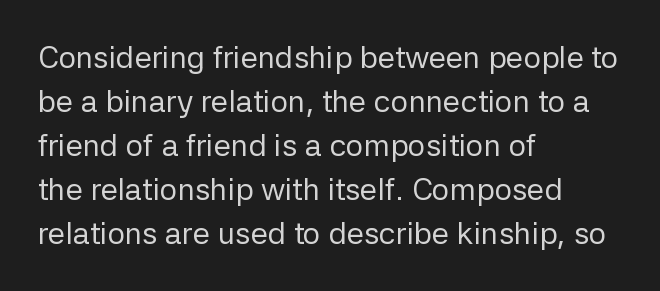
The image shows 31 px regular-weight sans-serif type, upright; set left-aligned, normal line spacing (1.42x), normal letter spacing, not underlined; low stroke contrast and a medium x-height.
